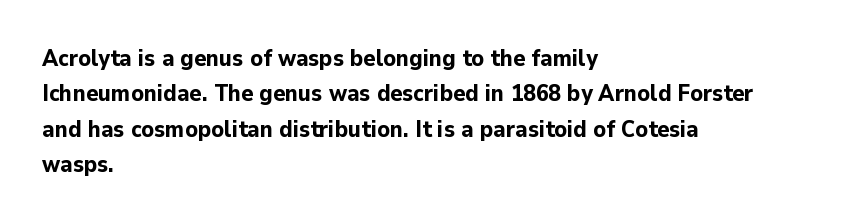
{"italic": "no", "bold": "yes", "underline": "no", "align": "left", "line_spacing": "normal", "line_spacing_ratio": 1.54, "letter_spacing": "normal", "letter_spacing_em": 0.0, "glyph_px": 23}
